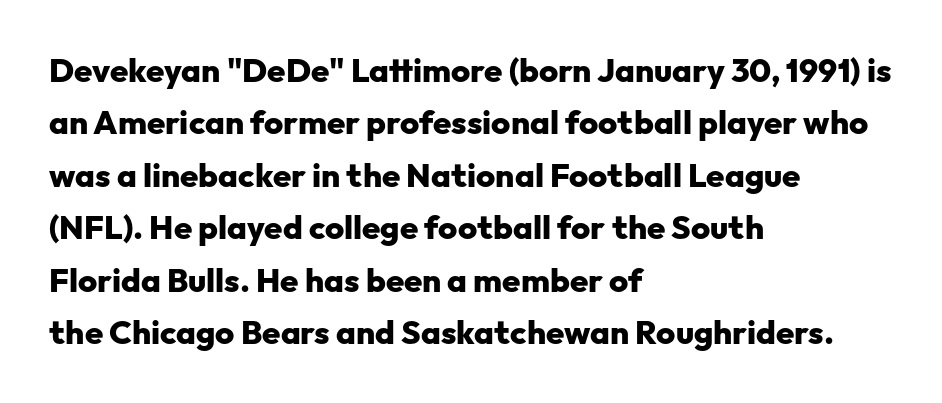
Which margin do the lines hug? The left one — the right edge is uneven. One glance says typical: line gaps are just what's usual. What weight is shown? A full bold with thick strokes. The typeface chosen for these lines omits serifs. This is roman type, the default non-slanted kind. Default kerning and tracking; the words read as compact shapes.
